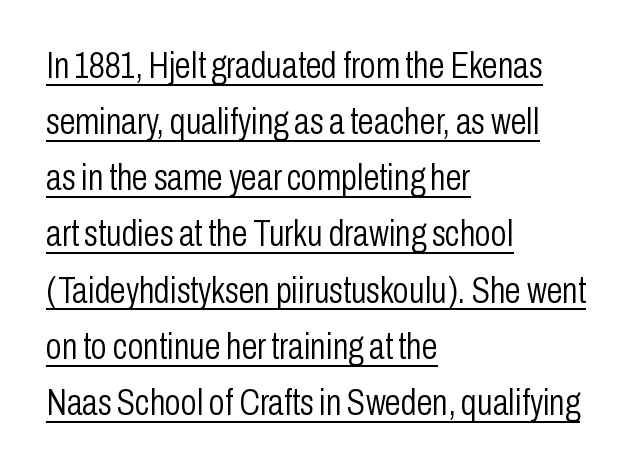
{"serif": "no", "italic": "no", "bold": "no", "weight": "light", "width": "condensed", "stroke_contrast": "low", "x_height": "medium", "monospaced": "no", "underline": "yes", "align": "left", "line_spacing": "normal", "line_spacing_ratio": 1.56, "letter_spacing": "normal", "letter_spacing_em": 0.0, "glyph_px": 36}
